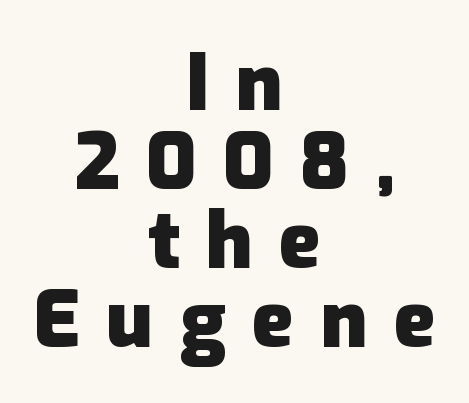
The image shows 79 px heavy sans-serif type, upright; set centered, tight line spacing (1.0x), unusually wide letter spacing (+0.33 em), not underlined; low stroke contrast and a medium x-height.
